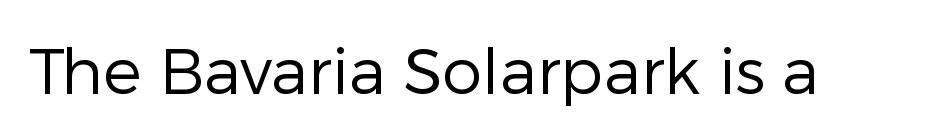
Standard letterfit; no display-style spreading of the glyphs. Nothing sits at the stroke ends, so this counts as sans-serif. Each row of text sits above clean, open space. Weight: not bold — regular or lighter.
